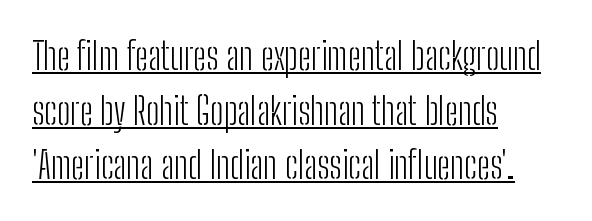
The image shows 38 px light, condensed sans-serif type, upright; set left-aligned, normal line spacing (1.44x), normal letter spacing, underlined; low stroke contrast and a medium x-height.
